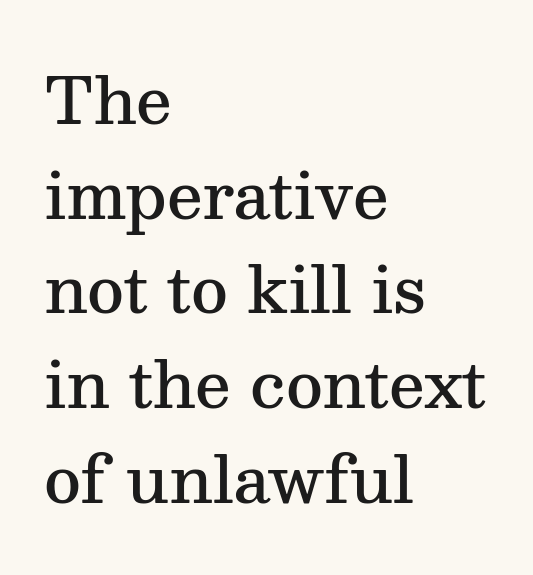
{"serif": "yes", "italic": "no", "bold": "semi", "weight": "semibold", "width": "normal", "stroke_contrast": "medium", "x_height": "medium", "monospaced": "no", "underline": "no", "align": "left", "line_spacing": "normal", "line_spacing_ratio": 1.48, "letter_spacing": "normal", "letter_spacing_em": 0.0, "glyph_px": 64}
